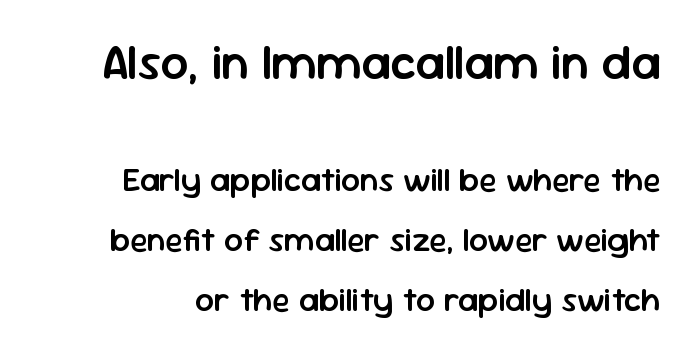
The image shows 49 px semibold sans-serif type, upright; set line spacing 1.82x, normal letter spacing, not underlined; the first (top) block is 1.48x larger; low stroke contrast and a medium x-height.
